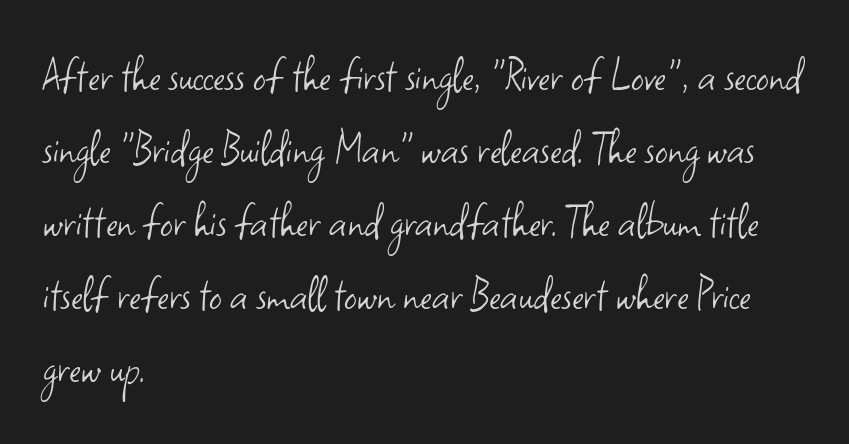
This reads as an unemphasized weight, regular at the heaviest. Notice how the passage keeps a crisp vertical edge on the left only. You could not count columns in this text — the font is proportionally spaced. Clear beneath every line of the passage. Tracking value appears to be zero — textbook default spacing.
